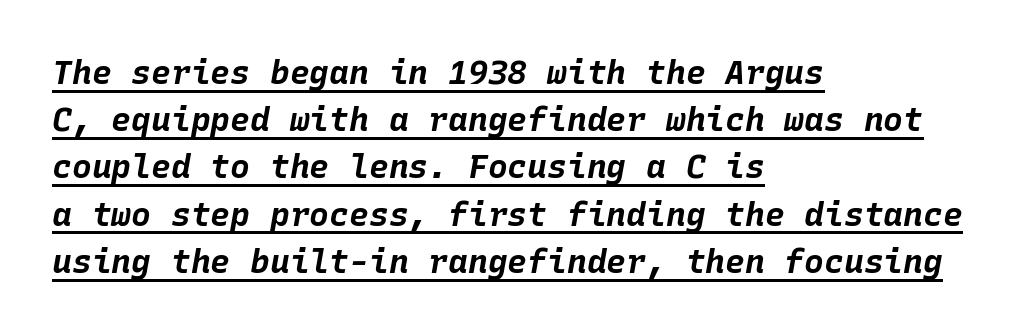
{"italic": "yes", "lean": "right", "slant_degrees": 10, "bold": "yes", "weight": "bold", "width": "normal", "stroke_contrast": "low", "x_height": "large", "monospaced": "yes", "underline": "yes", "align": "left", "line_spacing": "normal", "line_spacing_ratio": 1.43, "letter_spacing": "normal", "letter_spacing_em": 0.0, "glyph_px": 33}
